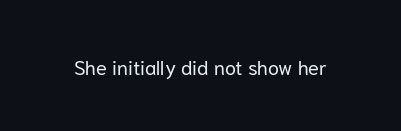
Posture: upright roman. Short note: letters normally spaced. The weight would be labelled regular, book, light, or lighter still. Lines of text with bare space underneath.
